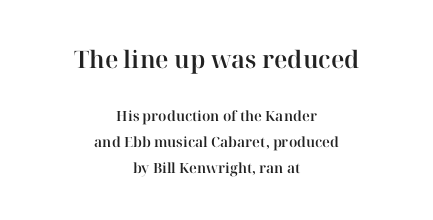
The image shows 24 px text type, upright; set centered, line spacing 1.86x, normal letter spacing, not underlined; the first (top) block is 1.71x larger.
